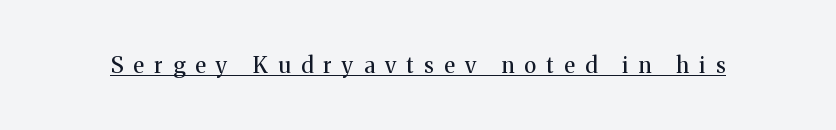
{"italic": "no", "bold": "no", "underline": "yes", "letter_spacing": "wide", "letter_spacing_em": 0.47, "glyph_px": 22}
